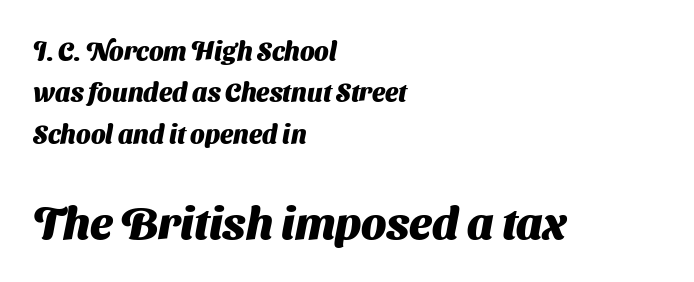
{"serif": "no", "bold": "yes", "weight": "heavy", "width": "normal", "stroke_contrast": "medium", "x_height": "medium", "monospaced": "no", "underline": "no", "align": "left", "line_spacing": "normal", "line_spacing_ratio": 1.59, "letter_spacing": "normal", "letter_spacing_em": 0.0, "larger_block": "second", "size_ratio": 1.73, "glyph_px": 45}
